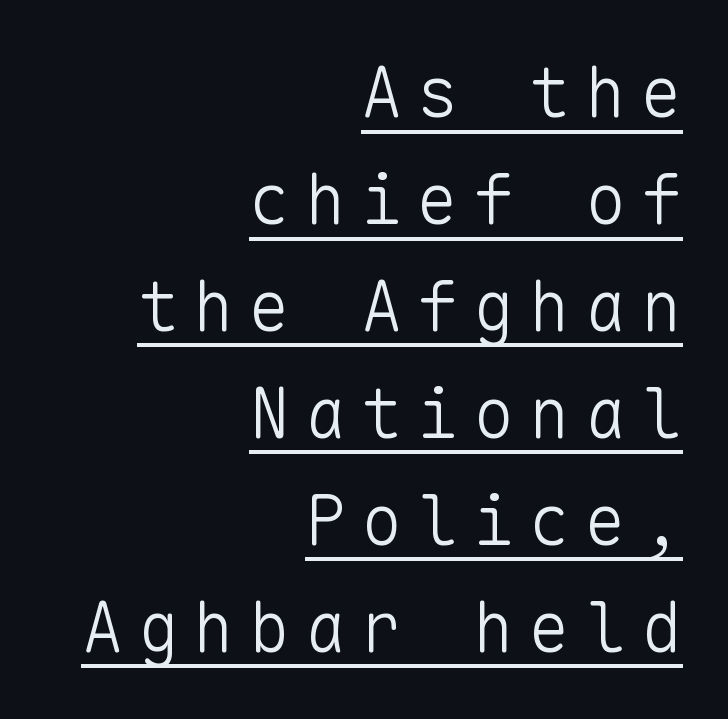
{"serif": "no", "italic": "no", "bold": "no", "weight": "light", "width": "normal", "stroke_contrast": "low", "x_height": "medium", "monospaced": "yes", "underline": "yes", "align": "right", "line_spacing": "normal", "line_spacing_ratio": 1.55, "letter_spacing": "wide", "letter_spacing_em": 0.21, "glyph_px": 69}
